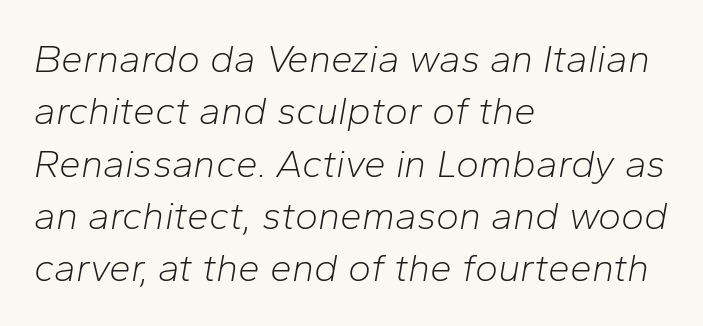
{"italic": "yes", "lean": "right", "slant_degrees": 10, "bold": "no", "weight": "light", "width": "normal", "stroke_contrast": "low", "x_height": "medium", "monospaced": "no", "underline": "no", "align": "left", "line_spacing": "normal", "line_spacing_ratio": 1.34, "letter_spacing": "normal", "letter_spacing_em": 0.0, "glyph_px": 39}
